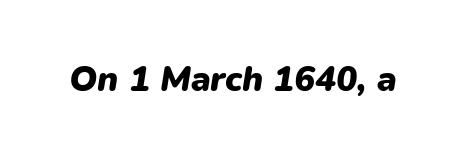
The image shows 35 px heavy type, italic (leaning right); set normal letter spacing, not underlined; low stroke contrast and a medium x-height.
